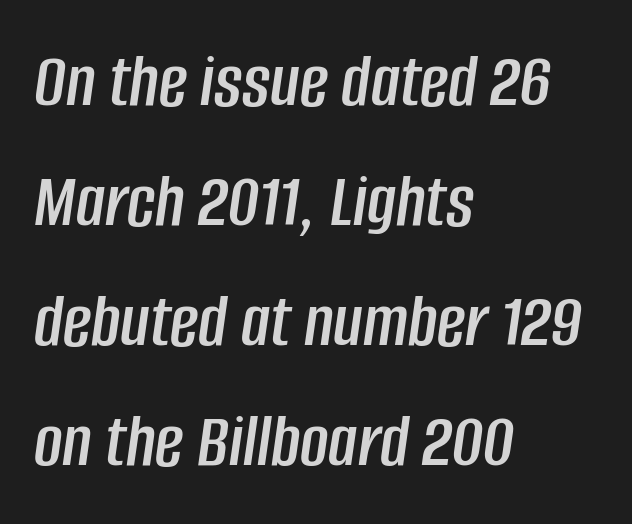
Tracking here is standard; glyphs follow each other at the usual distance. The paragraph has a hard left edge and a soft right edge. The string is rendered with underlining switched off. Rendered with sloped, italic letterforms. Note the varied advance widths — an 'i' is clearly narrower than an 'm'. A typesetter would call this leading conventional body-copy spacing.
